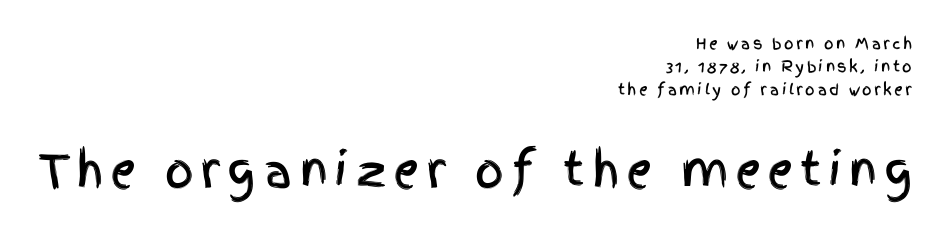
The image shows 45 px condensed sans-serif type, upright; set right-aligned, normal line spacing (1.54x), not underlined; the second (bottom) block is 3.0x larger; a large x-height.
